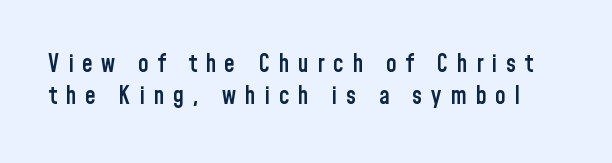
Q: Is the text bold? A: Semi-bold.
Q: Is the text italic (slanted)? A: No, it is upright.
Q: Is the text underlined? A: No.
Q: Is the spacing between letters normal or unusually wide? A: Unusually wide.
Q: Is the spacing between lines tight, normal or loose? A: Normal.
